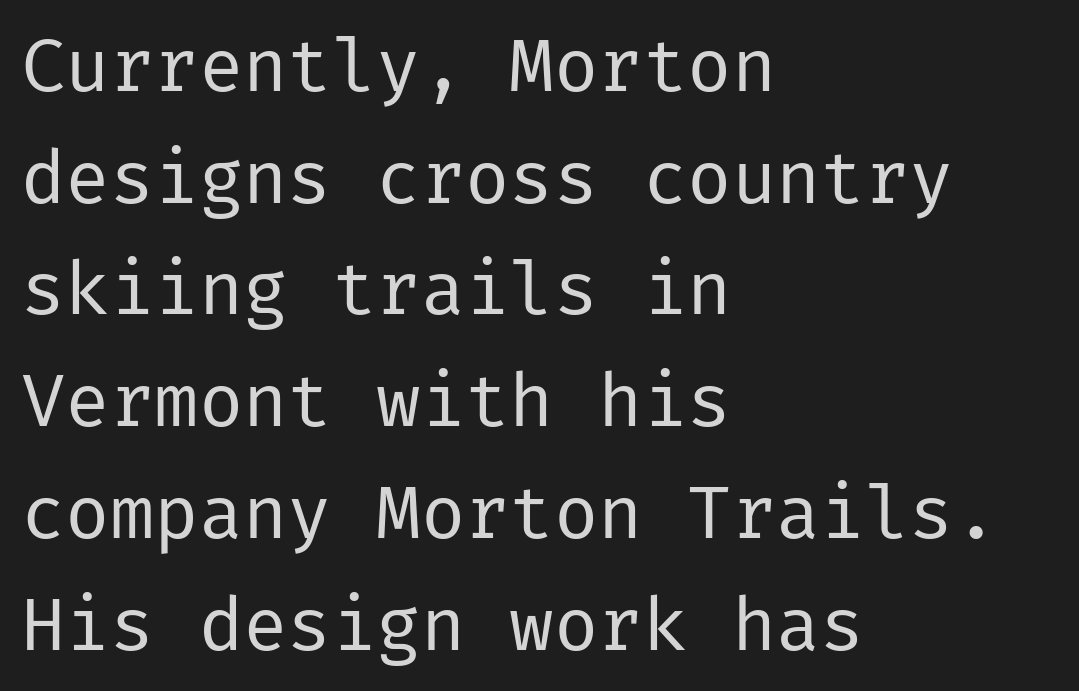
Q: Is the text bold? A: No.
Q: Is the text italic (slanted)? A: No, it is upright.
Q: Is the typeface a serif or a sans-serif typeface? A: Sans-serif.
Q: Is the text underlined? A: No.
Q: How is the paragraph aligned? A: Left-aligned.
Q: Is the spacing between letters normal or unusually wide? A: Normal.
Q: Is the spacing between lines tight, normal or loose? A: Normal.
Q: Width (condensed, normal, or wide)? A: Normal.
Q: Stroke contrast? A: Low.
Q: x-height? A: Medium.
